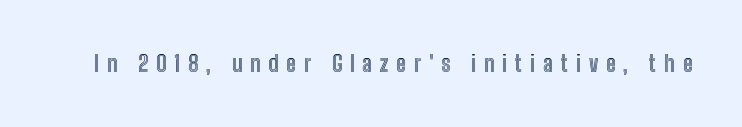
The letters stand straight up with perfectly vertical stems. These lines have a slow, spaced-out rhythm from letter to letter. Unmarked baselines from the first word to the last.
